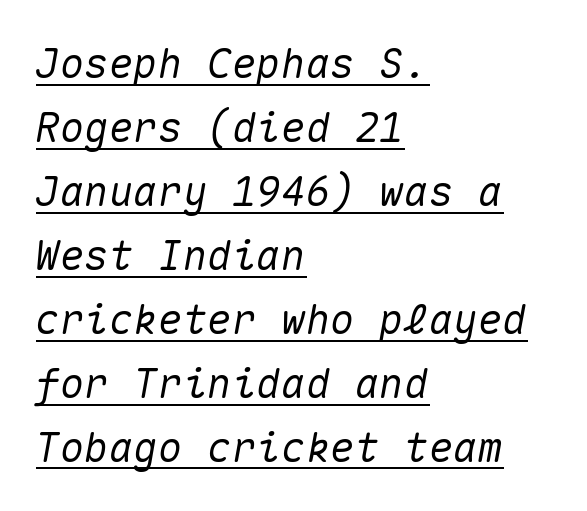
Q: Is the text italic (slanted)? A: Yes, it leans right by about 10 degrees.
Q: Is the text underlined? A: Yes.
Q: How is the paragraph aligned? A: Left-aligned.
Q: Is the spacing between letters normal or unusually wide? A: Normal.
Q: Is the spacing between lines tight, normal or loose? A: Normal.
Q: Width (condensed, normal, or wide)? A: Normal.
Q: Stroke contrast? A: Medium.
Q: x-height? A: Medium.
Q: Monospaced? A: Yes.
